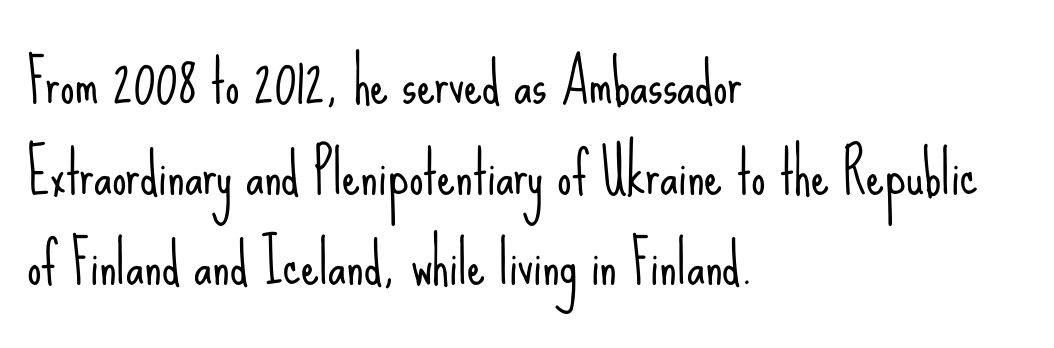
Q: Is the text bold? A: No.
Q: Is the text italic (slanted)? A: No, it is upright.
Q: Is the typeface a serif or a sans-serif typeface? A: Sans-serif.
Q: Is the text underlined? A: No.
Q: How is the paragraph aligned? A: Left-aligned.
Q: Is the spacing between letters normal or unusually wide? A: Normal.
Q: Is the spacing between lines tight, normal or loose? A: Normal.
Q: Width (condensed, normal, or wide)? A: Condensed.
Q: Stroke contrast? A: Low.
Q: x-height? A: Small.
Q: Monospaced? A: No.
